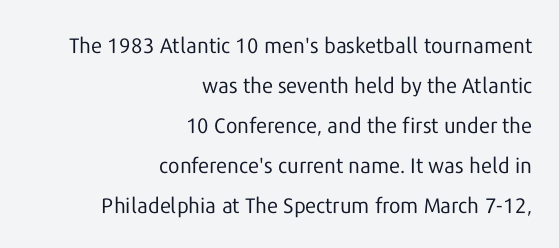
The image shows 21 px text type, upright; set right-aligned, loose line spacing (1.91x), normal letter spacing, not underlined.
